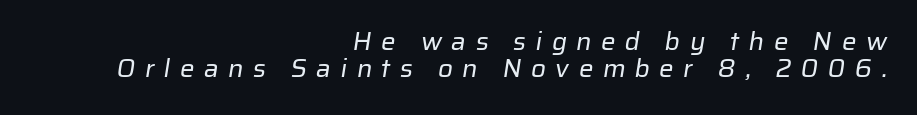
{"bold": "no", "underline": "no", "align": "right", "line_spacing": "tight", "line_spacing_ratio": 1.05, "letter_spacing": "wide", "letter_spacing_em": 0.36, "glyph_px": 26}
